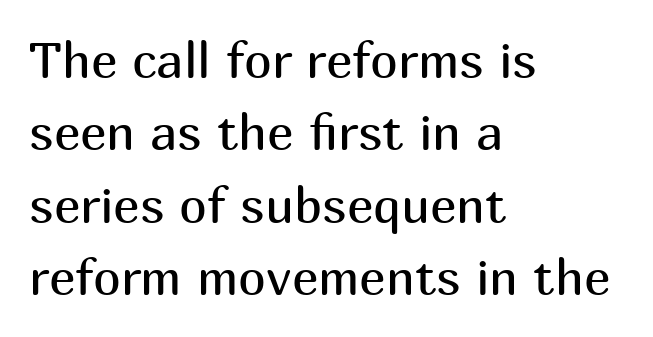
{"serif": "no", "italic": "no", "bold": "no", "weight": "regular", "width": "normal", "stroke_contrast": "medium", "x_height": "medium", "monospaced": "no", "underline": "no", "align": "left", "line_spacing": "normal", "line_spacing_ratio": 1.45, "letter_spacing": "normal", "letter_spacing_em": 0.0, "glyph_px": 50}
